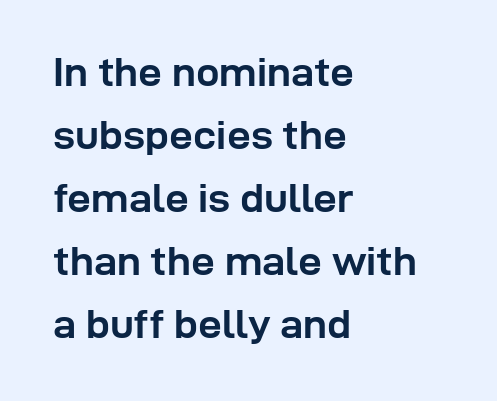
{"serif": "no", "italic": "no", "bold": "yes", "weight": "semibold", "width": "normal", "stroke_contrast": "low", "x_height": "medium", "monospaced": "no", "underline": "no", "align": "left", "line_spacing": "normal", "line_spacing_ratio": 1.5, "letter_spacing": "normal", "letter_spacing_em": 0.0, "glyph_px": 42}
